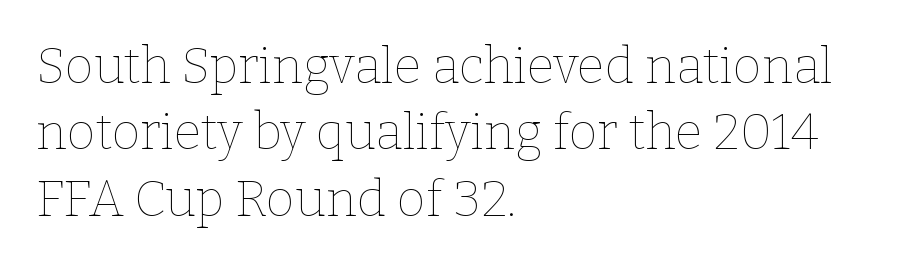
The image shows 50 px thin type, upright; set left-aligned, normal line spacing (1.33x), normal letter spacing, not underlined; low stroke contrast and a medium x-height.
